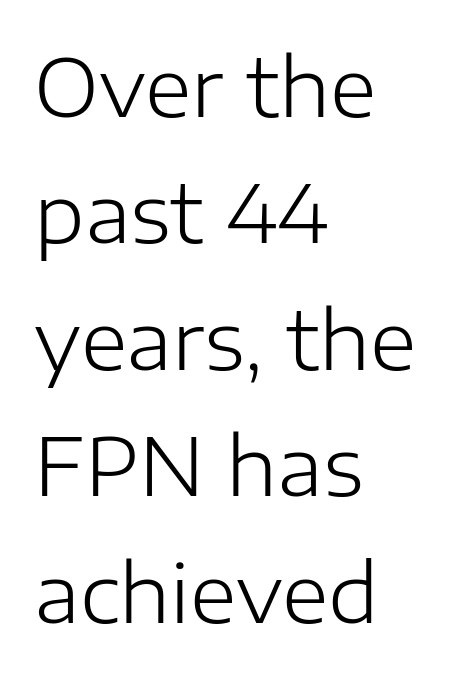
The image shows 80 px light sans-serif type, upright; set left-aligned, normal line spacing (1.58x), normal letter spacing, not underlined; low stroke contrast and a medium x-height.
